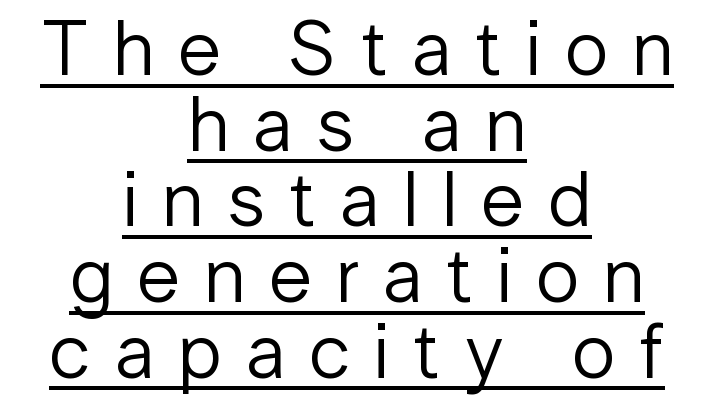
Is this a heavy cut? Hardly; it is regular or lighter. Students, note that the glyphs here are deliberately spaced far apart. The face used here is proportionally spaced, like ordinary book or web type. Every word sits above its own underline.
